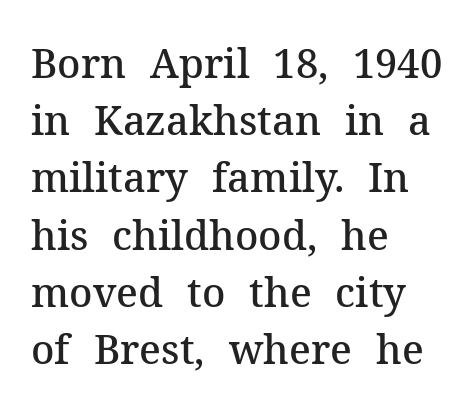
Q: Is the text bold? A: Semi-bold.
Q: Is the text italic (slanted)? A: No, it is upright.
Q: Is the typeface a serif or a sans-serif typeface? A: Serif.
Q: Is the text underlined? A: No.
Q: How is the paragraph aligned? A: Left-aligned.
Q: Is the spacing between letters normal or unusually wide? A: Normal.
Q: Is the spacing between lines tight, normal or loose? A: Normal.
Q: Width (condensed, normal, or wide)? A: Normal.
Q: Stroke contrast? A: Medium.
Q: x-height? A: Medium.
Q: Monospaced? A: No.
